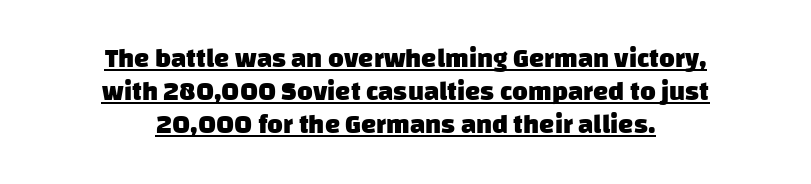
The image shows 27 px bold type; set centered, line spacing 1.23x, normal letter spacing, underlined.
